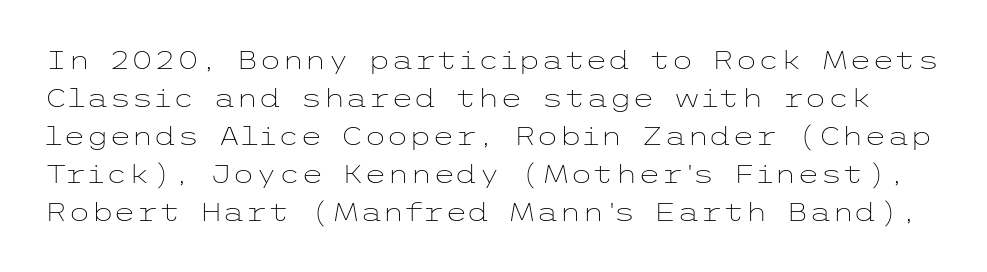
The image shows 26 px text type, upright; set normal line spacing (1.46x), normal letter spacing, not underlined.
